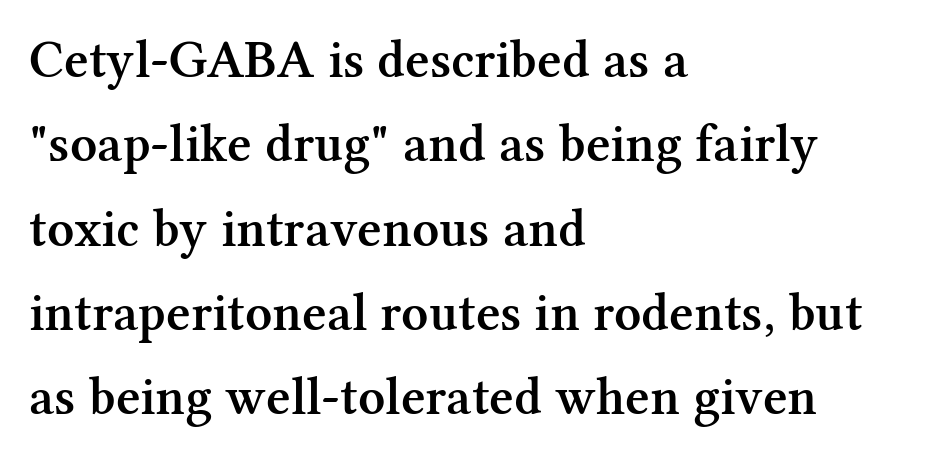
The image shows 53 px semibold serif type, upright; set left-aligned, normal line spacing (1.59x), normal letter spacing, not underlined; medium stroke contrast and a medium x-height.
